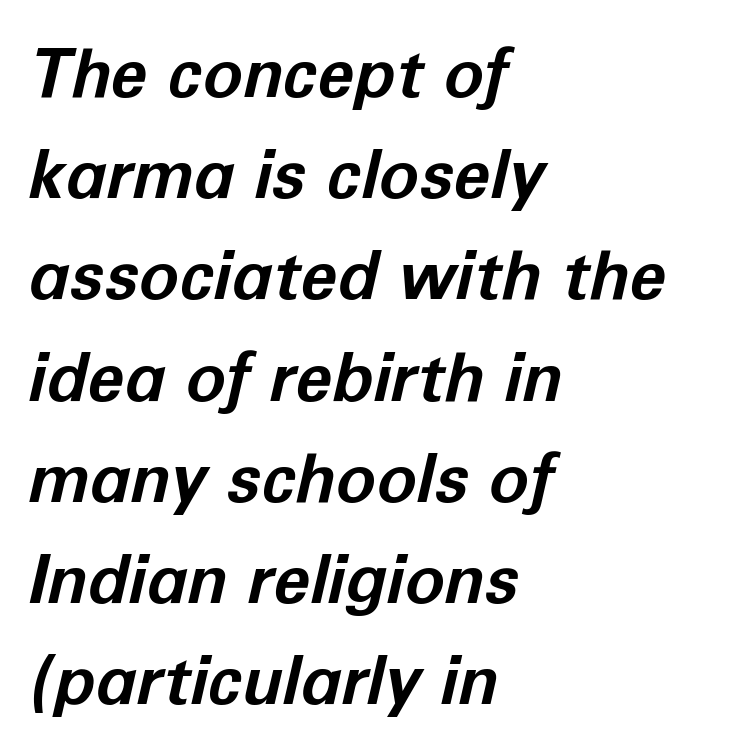
The image shows 67 px bold type, italic (leaning right); set left-aligned, normal line spacing (1.51x), normal letter spacing, not underlined; low stroke contrast and a medium x-height.
